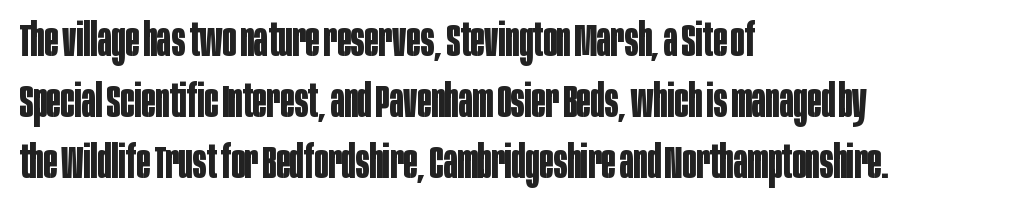
Q: Is the text bold? A: Yes.
Q: Is the text italic (slanted)? A: No, it is upright.
Q: Is the typeface a serif or a sans-serif typeface? A: Sans-serif.
Q: Is the text underlined? A: No.
Q: How is the paragraph aligned? A: Left-aligned.
Q: Is the spacing between letters normal or unusually wide? A: Normal.
Q: Is the spacing between lines tight, normal or loose? A: Normal.
Q: Width (condensed, normal, or wide)? A: Condensed.
Q: Stroke contrast? A: Low.
Q: x-height? A: Large.
Q: Monospaced? A: No.
